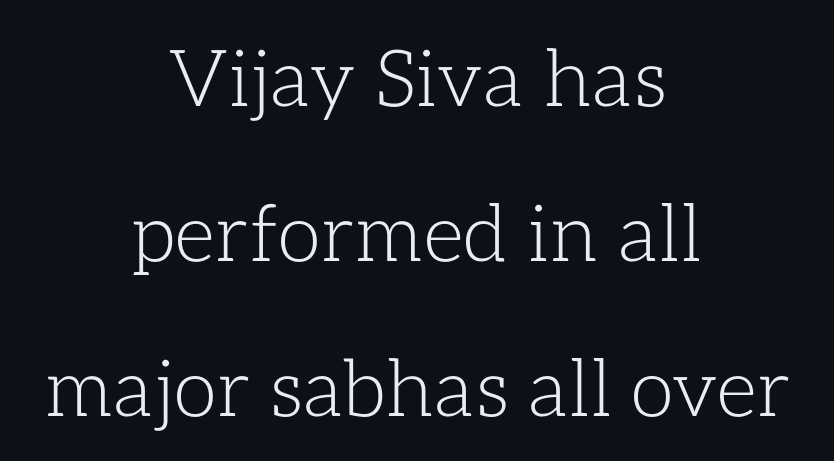
{"italic": "no", "bold": "no", "weight": "light", "width": "normal", "stroke_contrast": "low", "x_height": "medium", "monospaced": "no", "underline": "no", "align": "center", "line_spacing": "loose", "line_spacing_ratio": 1.96, "letter_spacing": "normal", "letter_spacing_em": 0.0, "glyph_px": 79}
